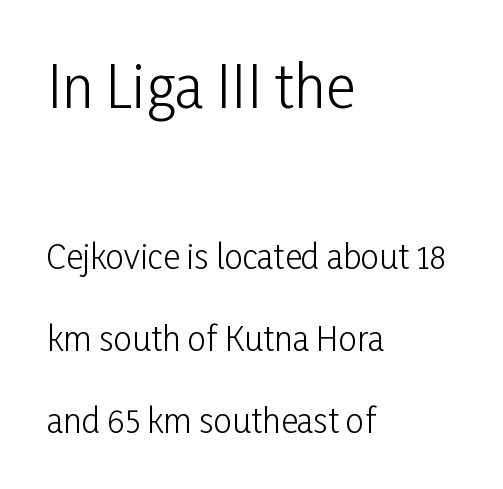
Q: Is the text bold? A: No.
Q: Is the text italic (slanted)? A: No, it is upright.
Q: Is the typeface a serif or a sans-serif typeface? A: Sans-serif.
Q: Is the text underlined? A: No.
Q: How is the paragraph aligned? A: Left-aligned.
Q: Is the spacing between letters normal or unusually wide? A: Normal.
Q: Is the spacing between lines tight, normal or loose? A: Loose.
Q: Which block of text is set in a larger size, the first (top) or the second (bottom)? A: The first (top) one.
Q: Width (condensed, normal, or wide)? A: Condensed.
Q: Stroke contrast? A: Low.
Q: x-height? A: Medium.
Q: Monospaced? A: No.
